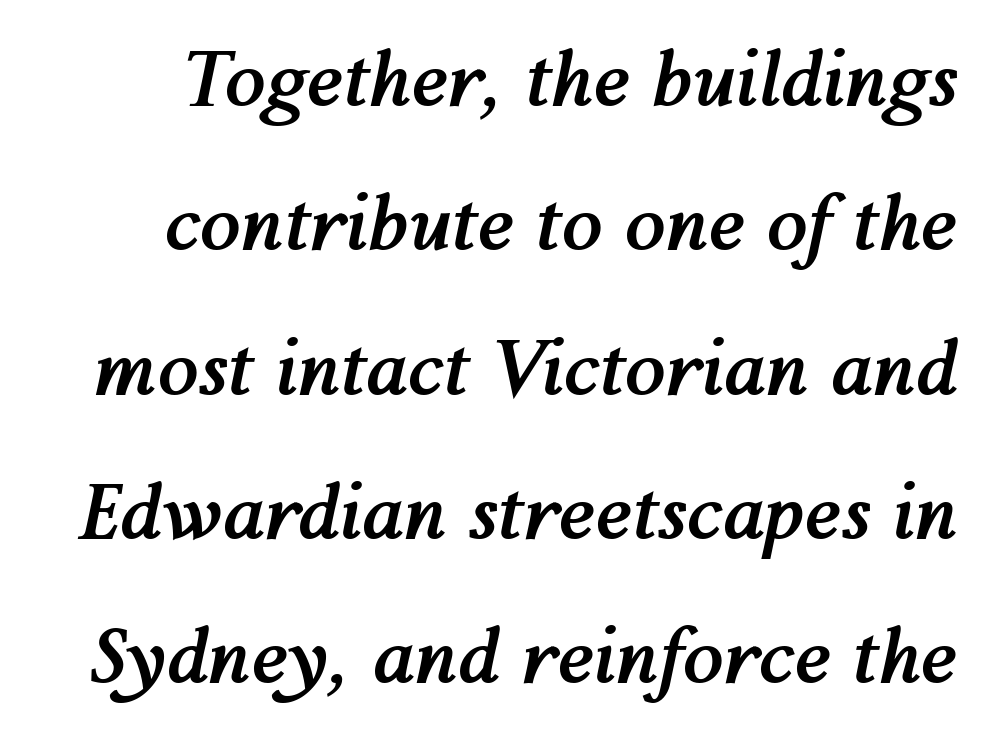
{"italic": "yes", "lean": "right", "slant_degrees": 12, "bold": "yes", "weight": "semibold", "width": "normal", "stroke_contrast": "medium", "x_height": "medium", "monospaced": "no", "underline": "no", "line_spacing": "loose", "line_spacing_ratio": 1.95, "letter_spacing": "normal", "letter_spacing_em": 0.0, "glyph_px": 74}
